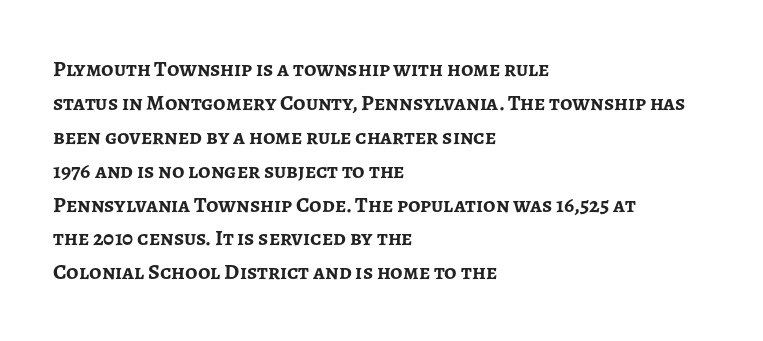
{"italic": "no", "bold": "yes", "underline": "no", "align": "left", "line_spacing": "normal", "line_spacing_ratio": 1.54, "letter_spacing": "normal", "letter_spacing_em": 0.0, "glyph_px": 22}
